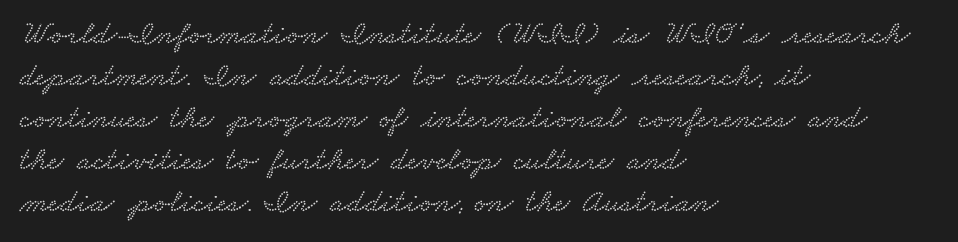
The image shows 33 px wide serif type; set left-aligned, normal line spacing (1.27x), normal letter spacing, not underlined; low stroke contrast and a small x-height.
